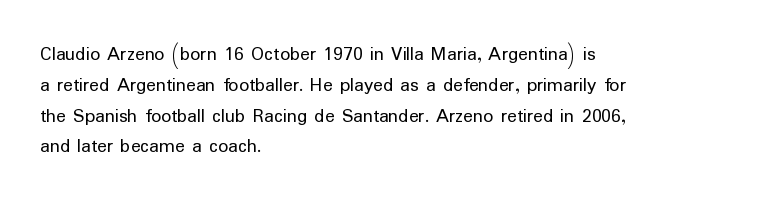
The image shows 20 px text type, upright; set left-aligned, normal line spacing (1.54x), normal letter spacing, not underlined.
